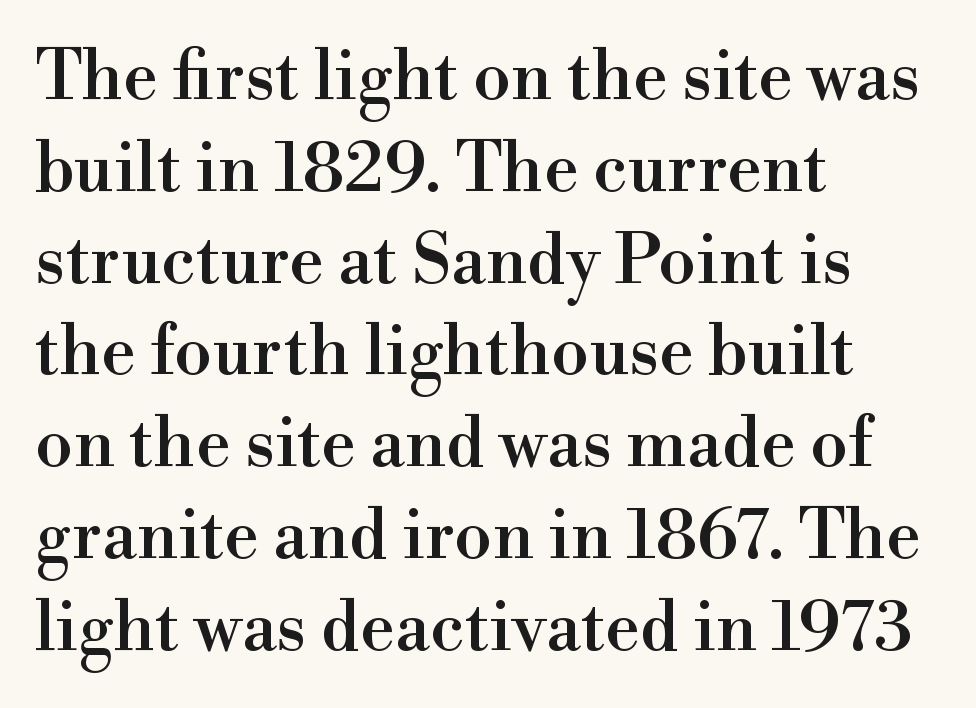
The lettering stays uniformly vertical, giving the passage a roman look. Varying glyph widths throughout — classic text-font behaviour. Regarding serifs, this sample has them. Is the letter spacing exaggerated? No — it looks like the ordinary default. This rendering uses left alignment, leaving the right contour irregular.
